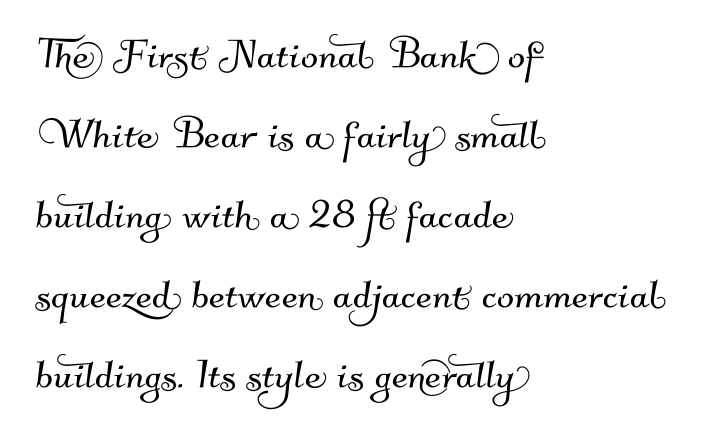
Q: Is the typeface a serif or a sans-serif typeface? A: Sans-serif.
Q: Is the text underlined? A: No.
Q: How is the paragraph aligned? A: Left-aligned.
Q: Is the spacing between letters normal or unusually wide? A: Normal.
Q: Is the spacing between lines tight, normal or loose? A: Normal.
Q: Width (condensed, normal, or wide)? A: Normal.
Q: Stroke contrast? A: Medium.
Q: x-height? A: Small.
Q: Monospaced? A: No.
